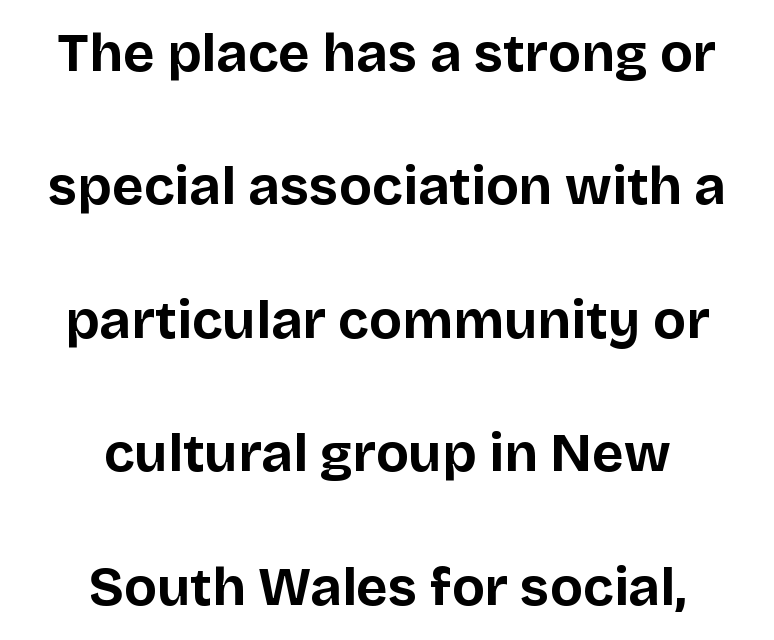
{"serif": "no", "italic": "no", "bold": "yes", "weight": "bold", "width": "normal", "stroke_contrast": "low", "x_height": "large", "monospaced": "no", "underline": "no", "align": "center", "line_spacing": "loose", "line_spacing_ratio": 2.47, "letter_spacing": "normal", "letter_spacing_em": 0.0, "glyph_px": 54}
